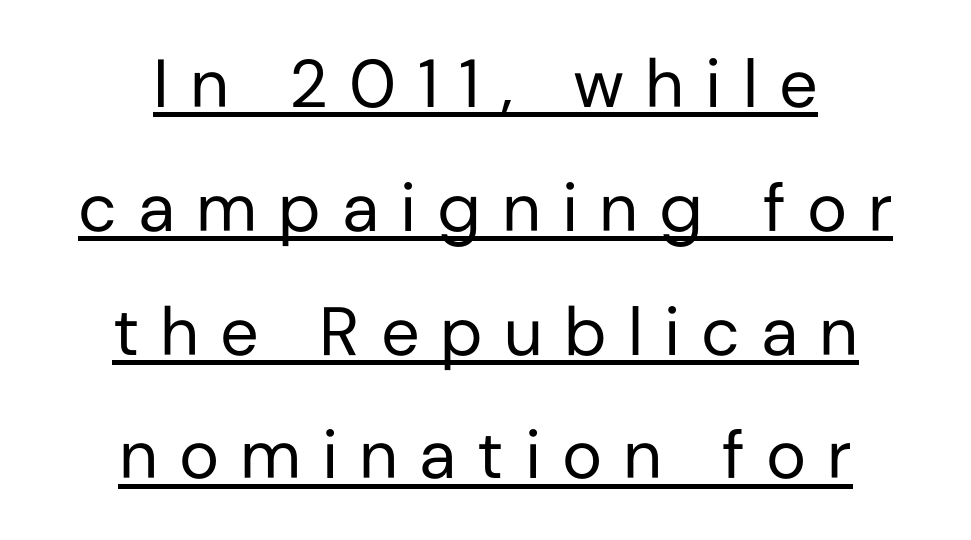
One-word summary of the alignment: center. Notice how a bar underscores the lettering throughout. A sans-serif font was chosen for this passage. Substantial extra tracking has been applied to these lines. The font is comparable to plain body text, perhaps lighter.
